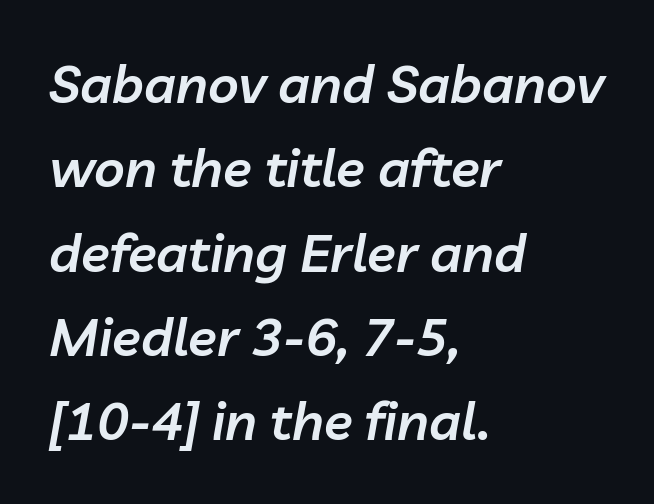
Q: Is the text bold? A: Semi-bold.
Q: Is the text italic (slanted)? A: Yes, it leans right by about 10 degrees.
Q: Is the text underlined? A: No.
Q: How is the paragraph aligned? A: Left-aligned.
Q: Is the spacing between letters normal or unusually wide? A: Normal.
Q: Is the spacing between lines tight, normal or loose? A: Normal.
Q: Width (condensed, normal, or wide)? A: Normal.
Q: Stroke contrast? A: Low.
Q: x-height? A: Medium.
Q: Monospaced? A: No.
